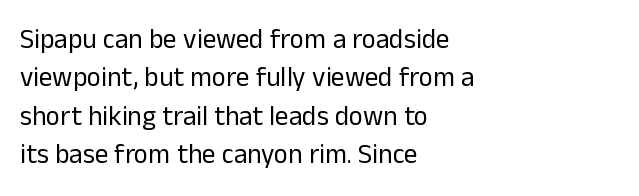
The image shows 27 px text type, upright; set left-aligned, normal line spacing (1.42x), normal letter spacing, not underlined.
